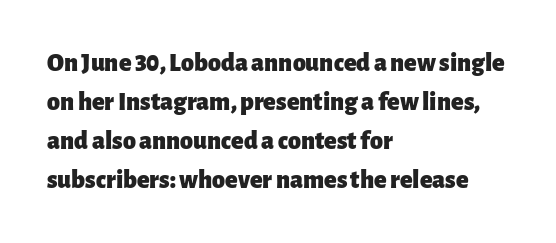
The image shows 26 px bold type, upright; set left-aligned, normal line spacing (1.5x), normal letter spacing, not underlined.
